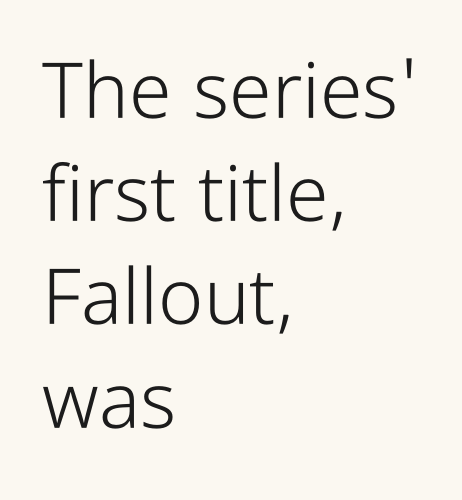
The image shows 77 px light, condensed sans-serif type, upright; set left-aligned, normal line spacing (1.34x), normal letter spacing, not underlined; low stroke contrast and a medium x-height.
